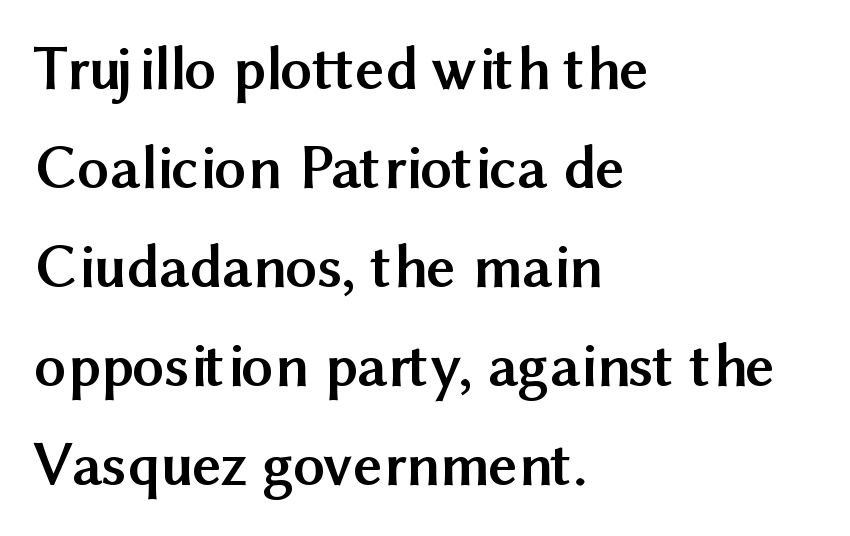
The image shows 63 px semibold sans-serif type, upright; set left-aligned, normal line spacing (1.57x), normal letter spacing, not underlined; medium stroke contrast and a medium x-height.
